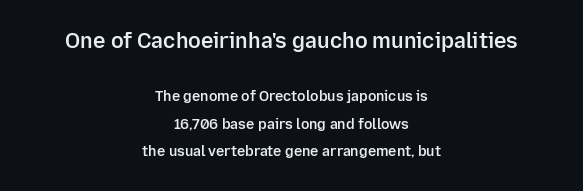
Q: Is the text bold? A: Semi-bold.
Q: Is the text italic (slanted)? A: No, it is upright.
Q: Is the text underlined? A: No.
Q: How is the paragraph aligned? A: Centered.
Q: Is the spacing between letters normal or unusually wide? A: Normal.
Q: Is the spacing between lines tight, normal or loose? A: Loose.
Q: Which block of text is set in a larger size, the first (top) or the second (bottom)? A: The first (top) one.
